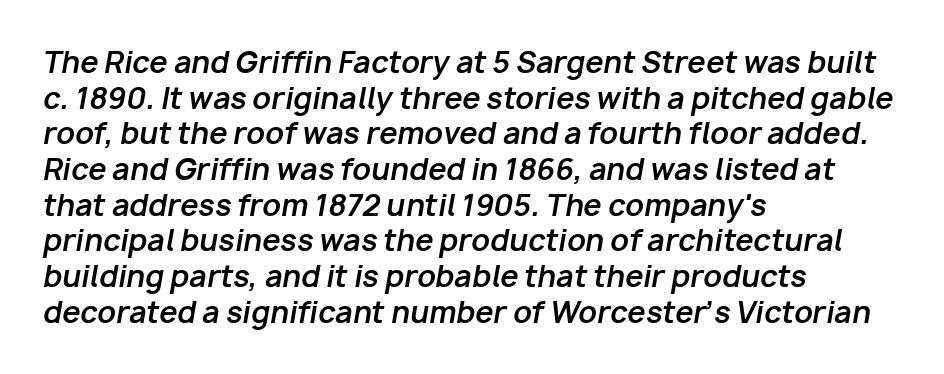
Q: Is the text bold? A: Yes.
Q: Is the text italic (slanted)? A: Yes, it leans right by about 10 degrees.
Q: Is the text underlined? A: No.
Q: How is the paragraph aligned? A: Left-aligned.
Q: Is the spacing between letters normal or unusually wide? A: Normal.
Q: Width (condensed, normal, or wide)? A: Normal.
Q: Stroke contrast? A: Low.
Q: x-height? A: Medium.
Q: Monospaced? A: No.
